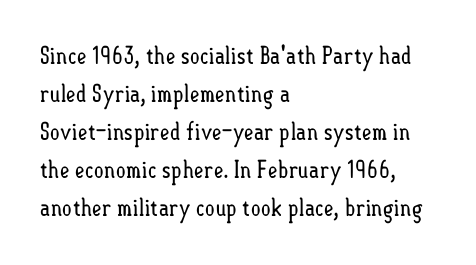
The image shows 24 px text type, upright; set left-aligned, normal line spacing (1.58x), normal letter spacing, not underlined.
